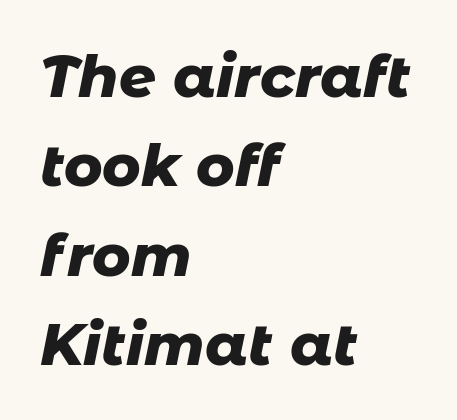
The image shows 58 px heavy type, italic (leaning right); set left-aligned, normal line spacing (1.54x), normal letter spacing, not underlined; low stroke contrast and a medium x-height.
